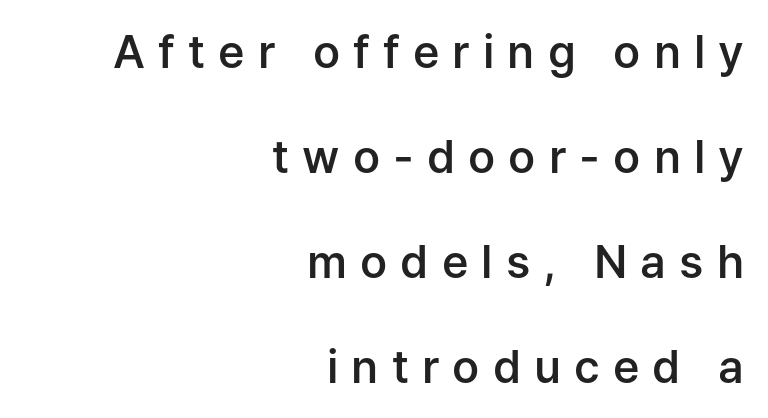
Character widths vary here, with narrow letters taking less room than wide ones. The rendering anchors every line to the right-hand side. Stems and bowls a touch heavier than normal — semibold. Each row of text sits above clean, open space.
